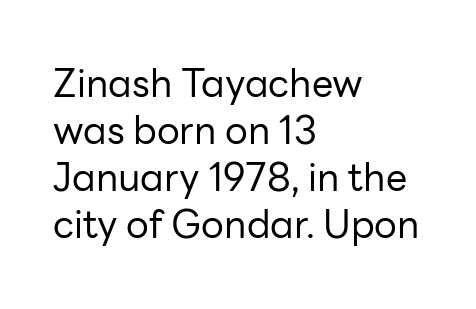
{"serif": "no", "italic": "no", "bold": "no", "weight": "regular", "width": "normal", "stroke_contrast": "low", "x_height": "medium", "monospaced": "no", "underline": "no", "align": "left", "line_spacing_ratio": 1.24, "letter_spacing": "normal", "letter_spacing_em": 0.0, "glyph_px": 38}
